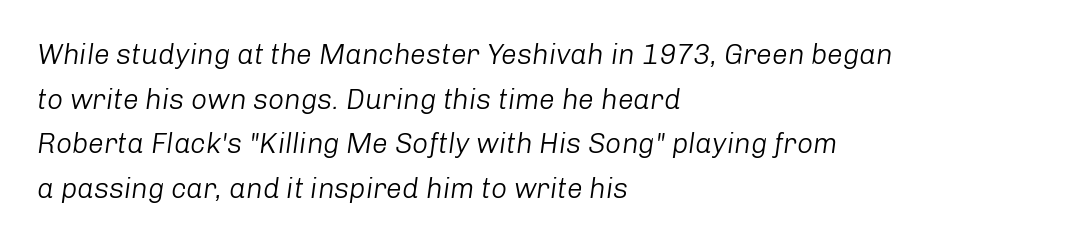
A typesetter would call this proportional, since set widths differ per character. The rows are spaced the way most documents space them. The face looks like a standard text weight, possibly lighter. The axis of the letterforms is tilted away from vertical. The letters sit at their default tracking, neither squeezed nor spread.
